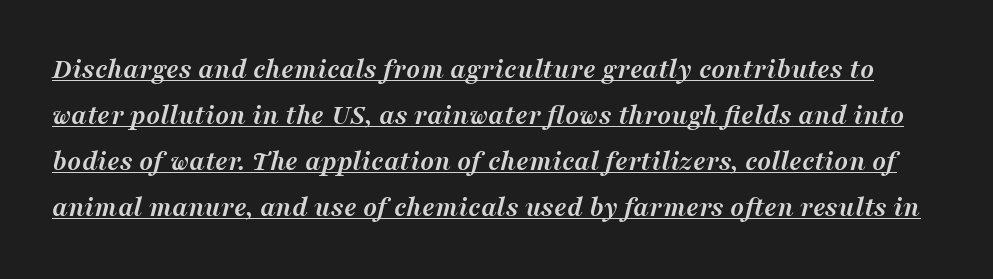
{"serif": "yes", "italic": "yes", "lean": "right", "slant_degrees": 16, "bold": "yes", "weight": "semibold", "width": "normal", "stroke_contrast": "medium", "x_height": "medium", "monospaced": "no", "underline": "yes", "line_spacing": "normal", "line_spacing_ratio": 1.59, "letter_spacing": "normal", "letter_spacing_em": 0.0, "glyph_px": 29}
